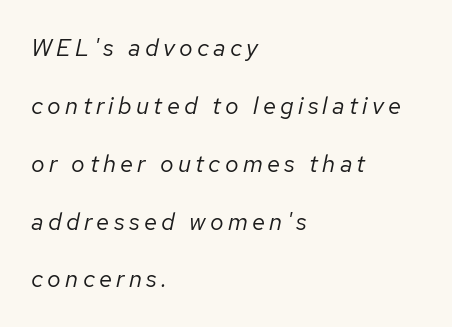
Q: Is the text bold? A: No.
Q: Is the text italic (slanted)? A: Yes, it leans right by about 12 degrees.
Q: Is the text underlined? A: No.
Q: How is the paragraph aligned? A: Left-aligned.
Q: Is the spacing between lines tight, normal or loose? A: Loose.
